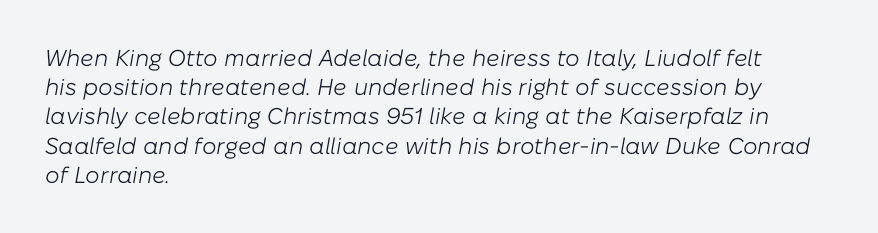
A classic flush-left, rag-right setting is used for this passage. Students, observe: this is what conventionally led text looks like. Quick note: underline off. There is no visible air inserted between adjacent glyphs. Bold? No — there's no thickening of the strokes.
